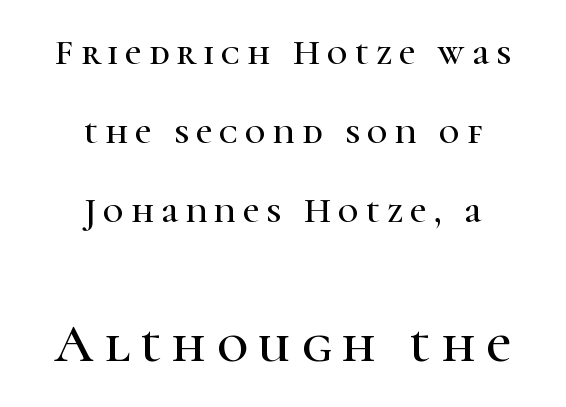
Font category for this specimen: serif. Note the varied advance widths — an 'i' is clearly narrower than an 'm'. The font's upright variant was chosen for this text. Casual observation: everything's sitting right in the middle.
